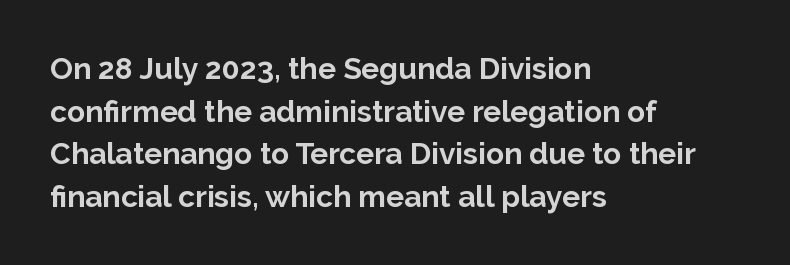
A dark, heavy texture on the line: the type is bold. Visually the block forms a straight wall on the left and a jagged coastline on the right. This rendering leaves character spacing at its baseline value. Think of a printed novel: that variable character pitch is what you see here. Rule under the text: the space is simply empty.
